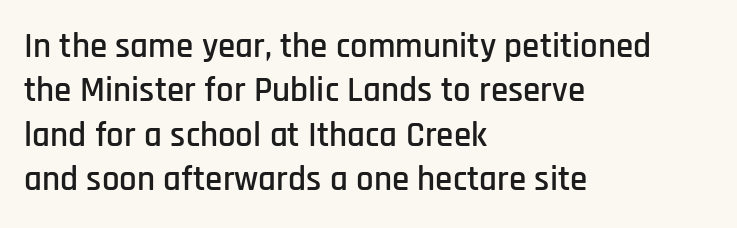
{"serif": "no", "italic": "no", "width": "condensed", "stroke_contrast": "low", "x_height": "large", "monospaced": "no", "underline": "no", "align": "left", "line_spacing": "normal", "line_spacing_ratio": 1.27, "letter_spacing": "normal", "letter_spacing_em": 0.0, "glyph_px": 35}
